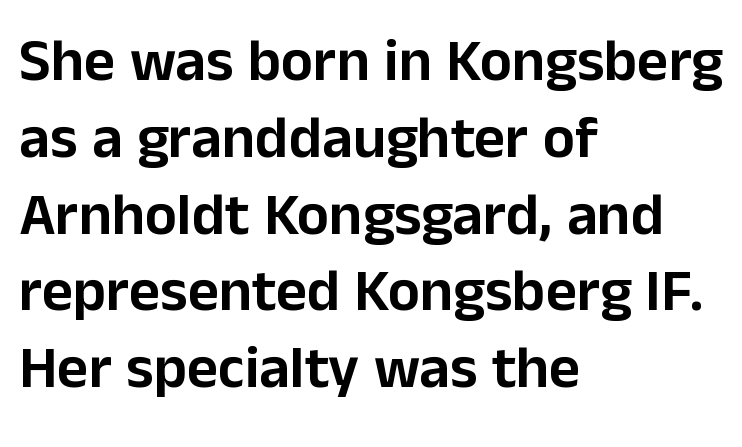
Nothing sits at the stroke ends, so this counts as sans-serif. The rendering keeps characters at their native spacing. If you drew a ruler down the left edge, every line would touch it. These lines are rendered in a variable-pitch font.
